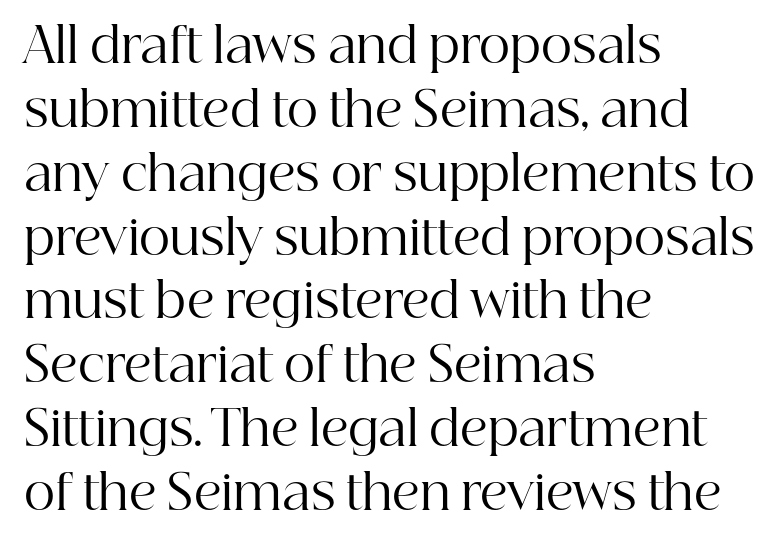
{"serif": "yes", "italic": "no", "bold": "no", "weight": "regular", "width": "normal", "stroke_contrast": "high", "x_height": "medium", "monospaced": "no", "underline": "no", "align": "left", "line_spacing": "normal", "line_spacing_ratio": 1.33, "letter_spacing": "normal", "letter_spacing_em": 0.0, "glyph_px": 48}
